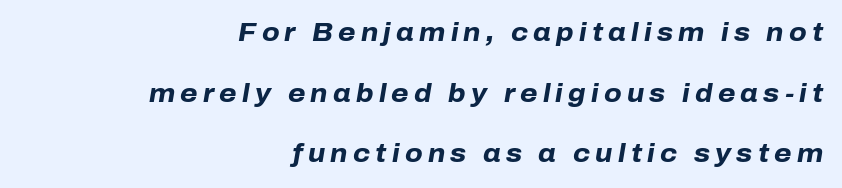
Heavy, bold letterforms. The ragged edge is on the left, which tells us the setting is flush right. Rows of type keep a wide berth in the vertical direction. Has an underline been added? It has not. Is the type slanted? Yes — the strokes lean at a clear angle.
